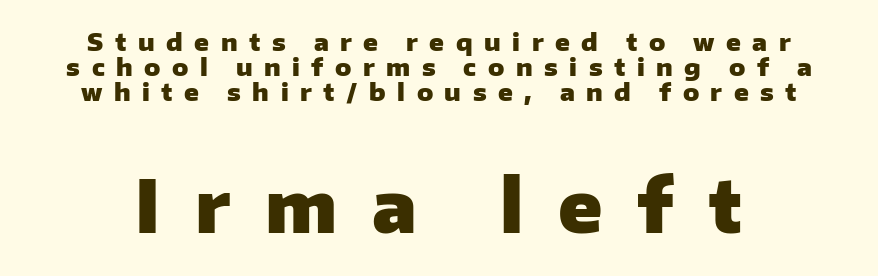
The image shows 72 px heavy sans-serif type, upright; set tight line spacing (1.04x), unusually wide letter spacing (+0.48 em), not underlined; the second (bottom) block is 3.0x larger; low stroke contrast and a medium x-height.
